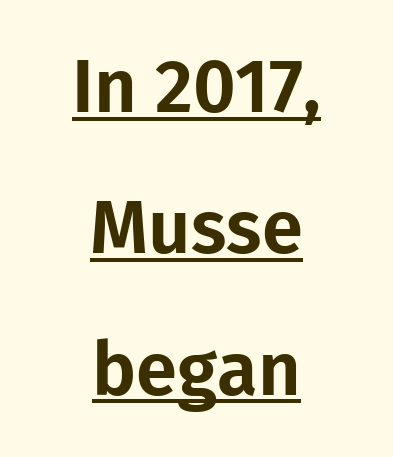
How are the letters spaced? Ordinarily, with no added tracking. It's the straight-up-and-down kind of type. Rows of type keep a wide berth in the vertical direction. Horizontally, the lines are justified to the midpoint only.
